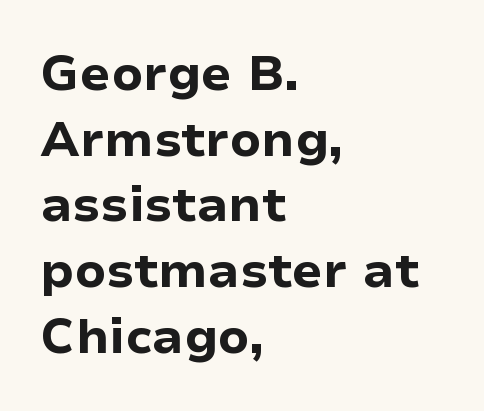
Line beginnings align vertically; line endings do not. Descenders hang freely into open space. I'd describe the lettering as bold — thick and assertive. A typesetter would call this proportional, since set widths differ per character.
